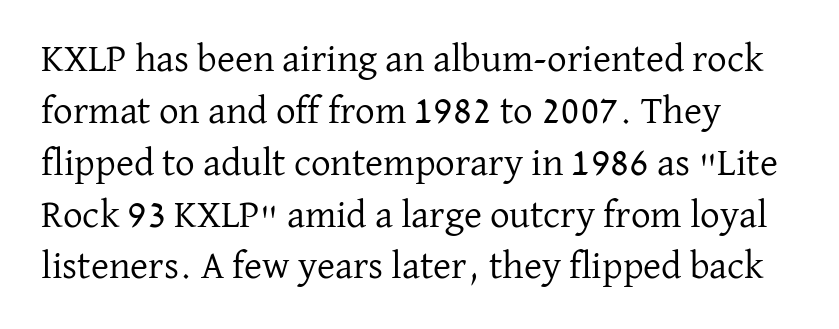
Compared with typical body copy, the letter spacing here is the same. Type style note: has serifs. Regarding leading, the lines here are spaced in the standard way. Each letter keeps its own natural width here, so spacing adapts to shape. Tall strokes in this sample are plumb rather than angled.
